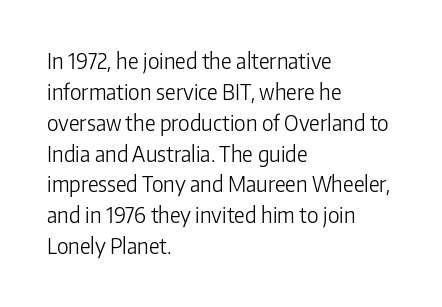
Q: Is the text bold? A: No.
Q: Is the text italic (slanted)? A: No, it is upright.
Q: Is the text underlined? A: No.
Q: How is the paragraph aligned? A: Left-aligned.
Q: Is the spacing between letters normal or unusually wide? A: Normal.
Q: Is the spacing between lines tight, normal or loose? A: Normal.
